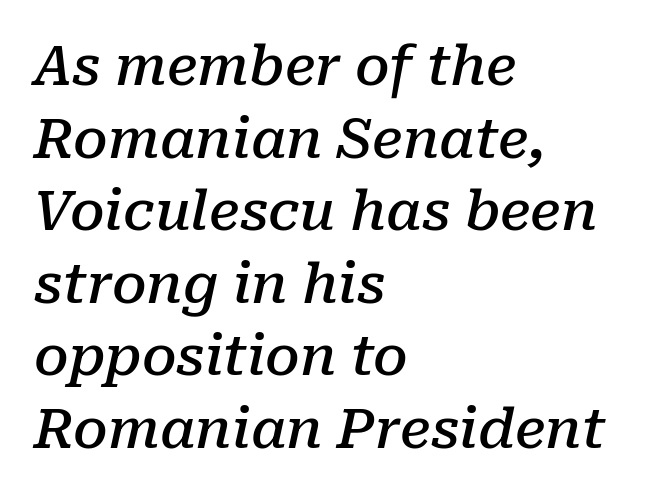
Varying glyph widths throughout — classic text-font behaviour. If you drew a line through each stem, it would be angled. Descender tails drop into unmarked territory. The paragraph shown leans on its left margin. This sample uses a serif face.
